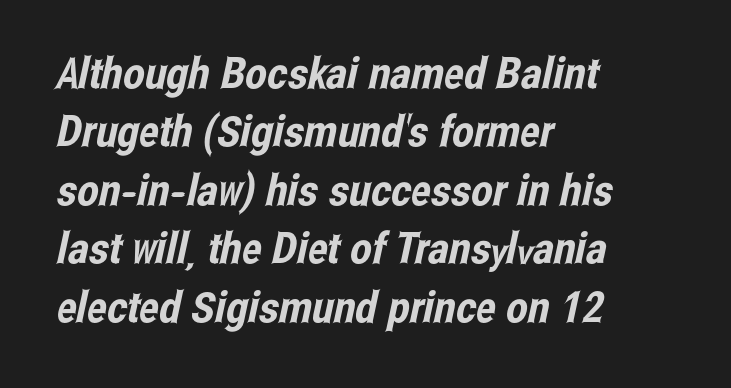
The rendering uses natural spacing where letterforms have individual widths. These lines stack with their left ends in a neat column. Baseline-to-baseline distance is the conventional proportion of letter height. Clear beneath every line of the passage.
